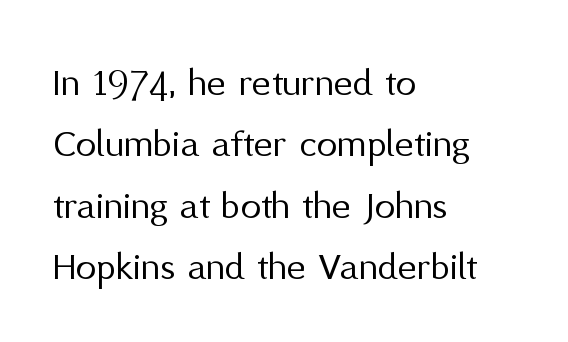
Q: Is the text bold? A: No.
Q: Is the text italic (slanted)? A: No, it is upright.
Q: Is the typeface a serif or a sans-serif typeface? A: Sans-serif.
Q: Is the text underlined? A: No.
Q: How is the paragraph aligned? A: Left-aligned.
Q: Is the spacing between letters normal or unusually wide? A: Normal.
Q: Is the spacing between lines tight, normal or loose? A: Normal.
Q: Width (condensed, normal, or wide)? A: Normal.
Q: Stroke contrast? A: Medium.
Q: x-height? A: Medium.
Q: Monospaced? A: No.
